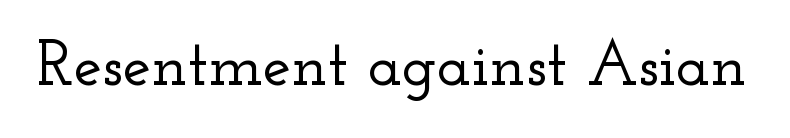
The image shows 64 px wide serif type, upright; set normal letter spacing, not underlined; low stroke contrast and a small x-height.
